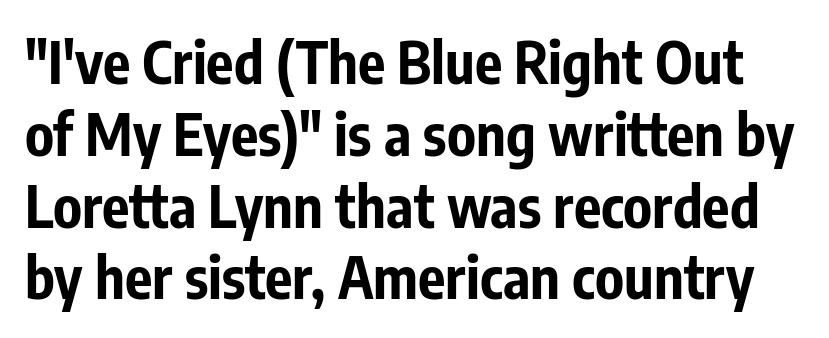
The image shows 57 px bold, condensed sans-serif type, upright; set normal line spacing (1.26x), normal letter spacing, not underlined; low stroke contrast and a medium x-height.
